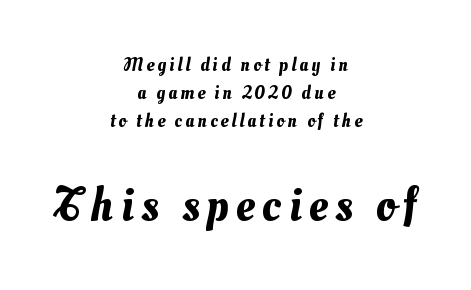
{"width": "normal", "stroke_contrast": "medium", "x_height": "small", "monospaced": "no", "underline": "no", "align": "center", "line_spacing": "normal", "line_spacing_ratio": 1.47, "larger_block": "second", "size_ratio": 2.47, "glyph_px": 47}
